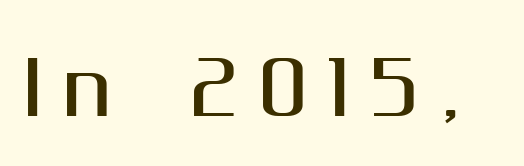
{"serif": "no", "italic": "no", "width": "normal", "stroke_contrast": "medium", "x_height": "medium", "monospaced": "no", "underline": "no", "letter_spacing": "wide", "letter_spacing_em": 0.28, "glyph_px": 73}
